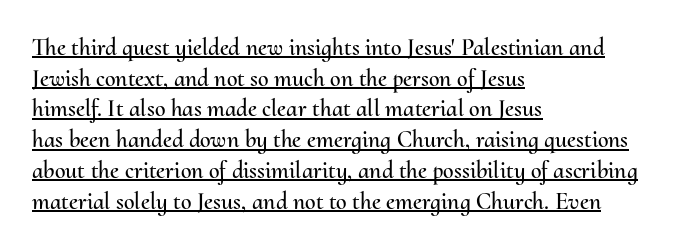
The image shows 24 px text type, upright; set left-aligned, normal line spacing (1.28x), normal letter spacing, underlined.
